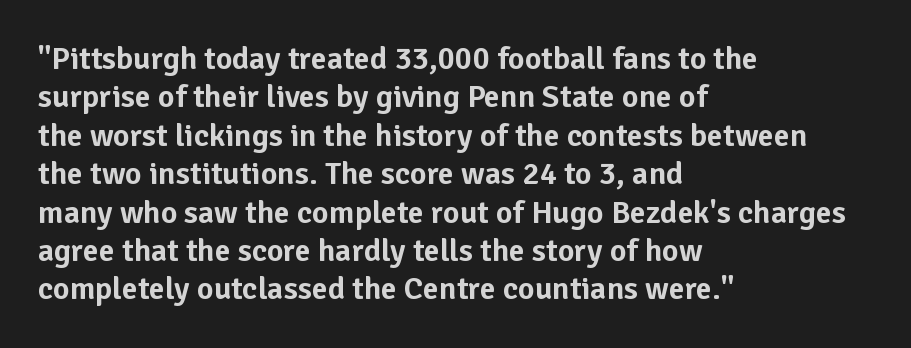
Observe the absence of serifs on each vertical stroke in this sample. Underline: absent. Ordinary non-slanted type is in use. Reading down the block, your eye returns to a fixed left position each line. The face used here is proportionally spaced, like ordinary book or web type.
